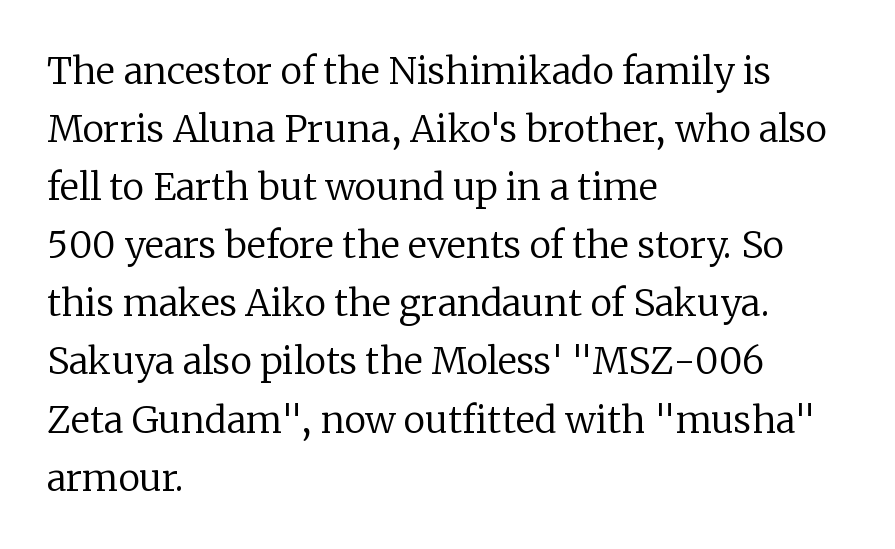
Q: Is the text bold? A: No.
Q: Is the text italic (slanted)? A: No, it is upright.
Q: Is the typeface a serif or a sans-serif typeface? A: Serif.
Q: Is the text underlined? A: No.
Q: How is the paragraph aligned? A: Left-aligned.
Q: Is the spacing between letters normal or unusually wide? A: Normal.
Q: Is the spacing between lines tight, normal or loose? A: Normal.
Q: Width (condensed, normal, or wide)? A: Normal.
Q: Stroke contrast? A: Low.
Q: x-height? A: Medium.
Q: Monospaced? A: No.
